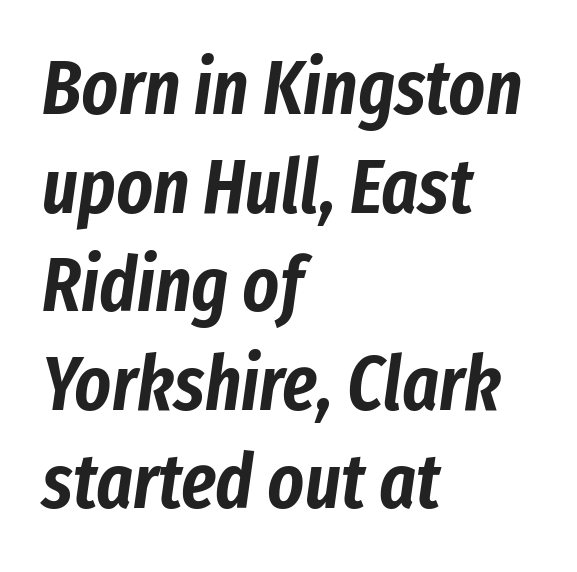
The image shows 77 px condensed type, italic (leaning right); set left-aligned, normal line spacing (1.28x), normal letter spacing, not underlined; low stroke contrast and a medium x-height.
